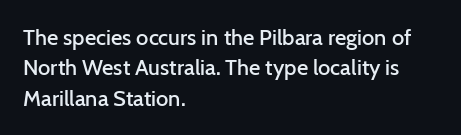
{"italic": "no", "bold": "semi", "underline": "no", "align": "left", "line_spacing": "normal", "line_spacing_ratio": 1.38, "letter_spacing": "normal", "letter_spacing_em": 0.0, "glyph_px": 22}
